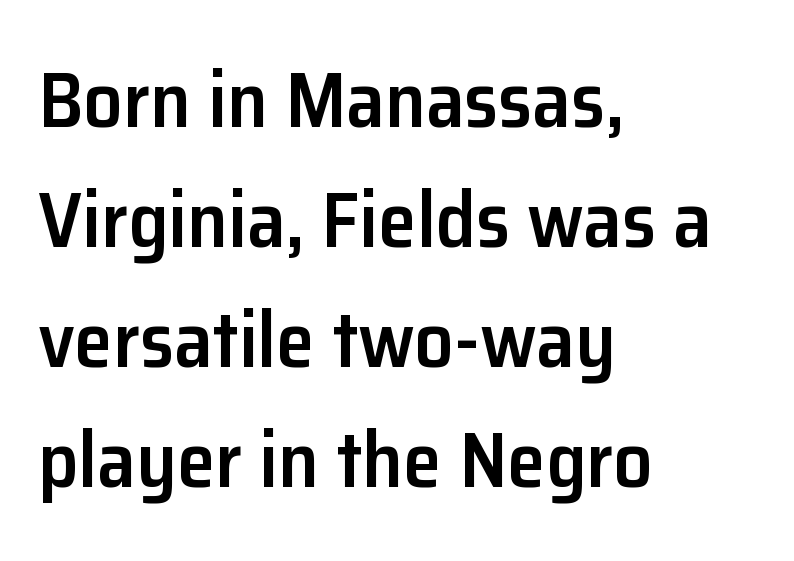
Note: no serifs on the glyphs. Typographic density is moderately raised because the face is semibold. The rag falls on the right side of this text block. Vertically, the passage feels balanced, rows spaced as you'd expect. The type is set solid horizontally, with unmodified tracking.
